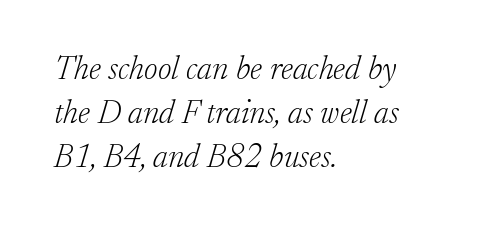
This sample uses an oblique cut, with every glyph tilted off the vertical. Type style note: has serifs. Spacing verdict: proportional, widths tailored to each character. Underline: absent.
